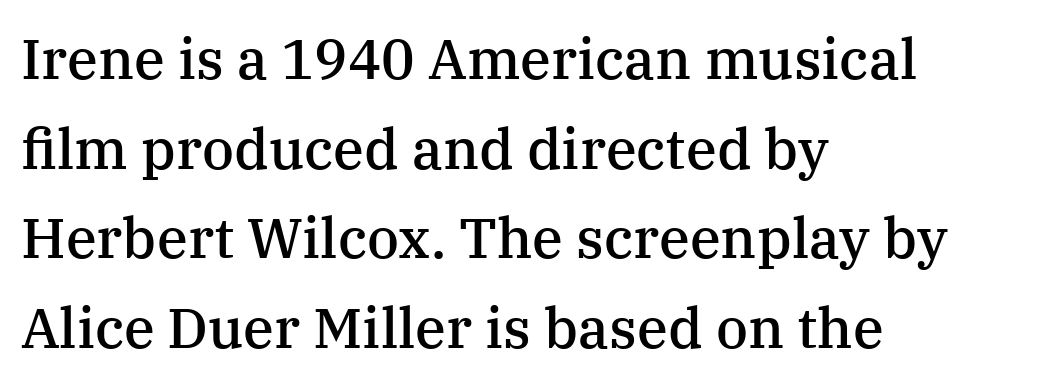
What weight is shown? A semibold, between regular and bold. The glyphs in this specimen are seriffed. Students, note that the glyphs here touch the page at normal intervals. A student would call this left alignment; a typographer would say flush left, rag right. Ordinary non-slanted type is in use. This rendering features lettering with no underline.
